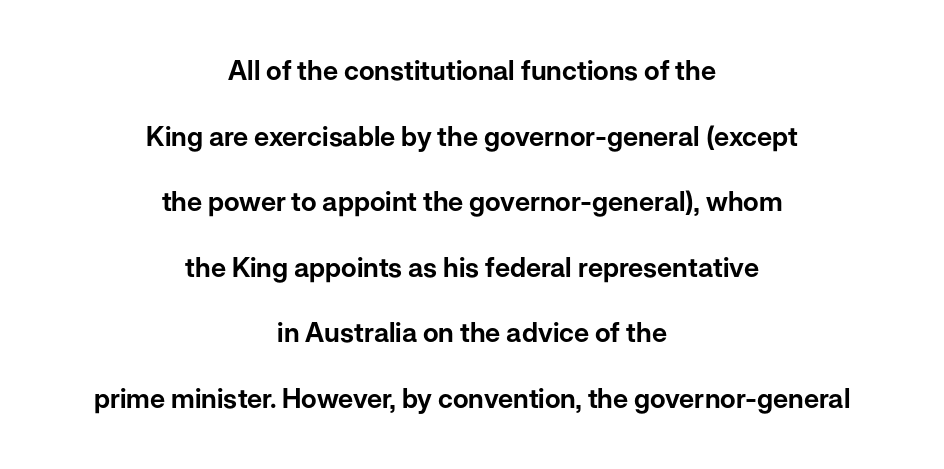
{"italic": "no", "underline": "no", "align": "center", "line_spacing": "loose", "line_spacing_ratio": 2.43, "letter_spacing": "normal", "letter_spacing_em": 0.0, "glyph_px": 27}
